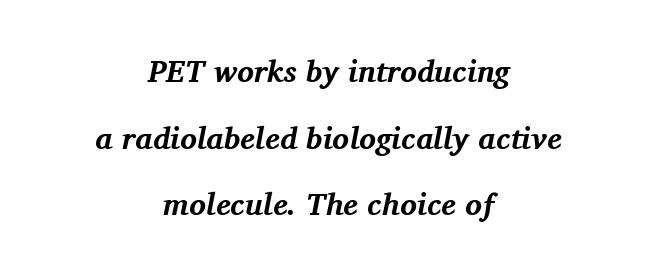
{"serif": "yes", "italic": "yes", "lean": "right", "slant_degrees": 11, "bold": "yes", "weight": "bold", "width": "normal", "stroke_contrast": "medium", "x_height": "medium", "monospaced": "no", "underline": "no", "align": "center", "line_spacing": "loose", "line_spacing_ratio": 2.15, "letter_spacing": "normal", "letter_spacing_em": 0.0, "glyph_px": 31}
